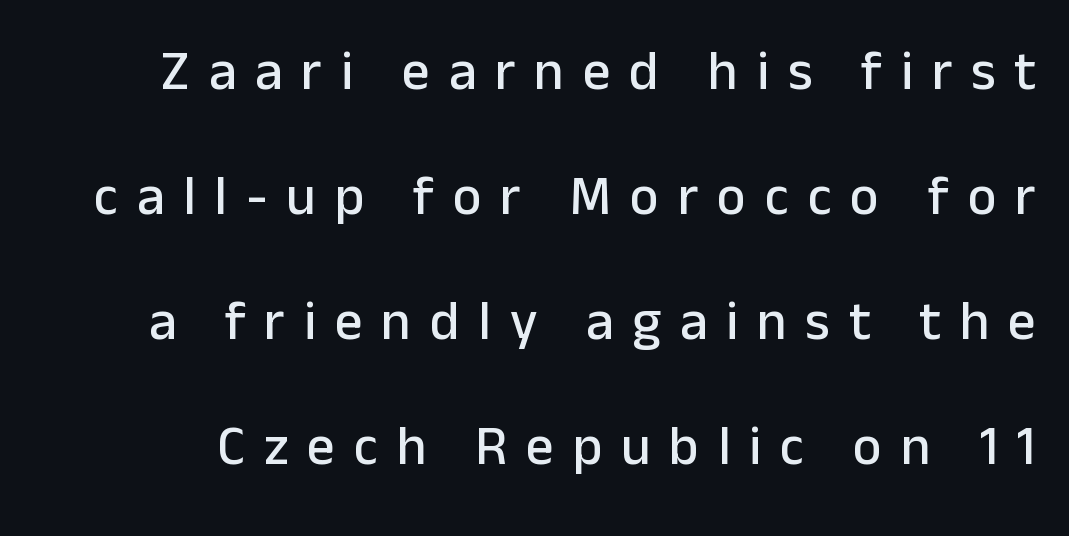
Does extra space separate the letters? Yes, quite a lot of it. Is this a fixed-width face? No — the glyphs have proportional, varying widths. Nobody drew a line under any word here. If you measured baseline to baseline, you'd find a long distance.
